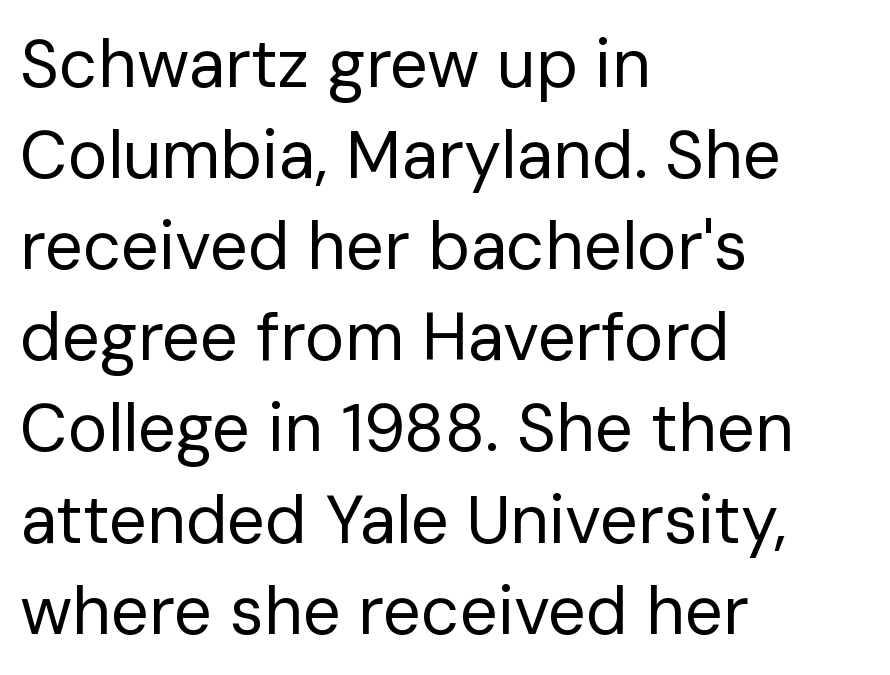
Q: Is the text bold? A: No.
Q: Is the text italic (slanted)? A: No, it is upright.
Q: Is the typeface a serif or a sans-serif typeface? A: Sans-serif.
Q: Is the text underlined? A: No.
Q: How is the paragraph aligned? A: Left-aligned.
Q: Is the spacing between letters normal or unusually wide? A: Normal.
Q: Is the spacing between lines tight, normal or loose? A: Normal.
Q: Width (condensed, normal, or wide)? A: Normal.
Q: Stroke contrast? A: Low.
Q: x-height? A: Medium.
Q: Monospaced? A: No.
